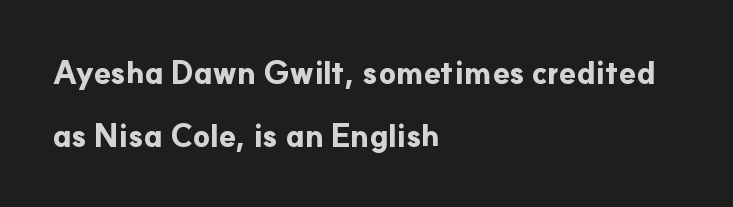
The image shows 31 px bold sans-serif type, upright; set left-aligned, loose line spacing (2.02x), normal letter spacing, not underlined; low stroke contrast and a small x-height.
